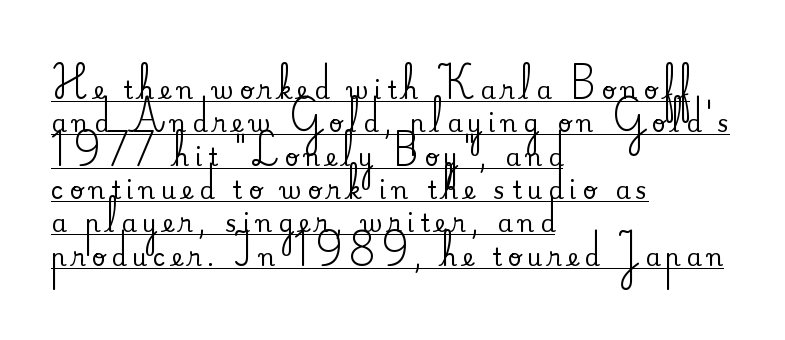
{"italic": "no", "underline": "yes", "align": "left", "line_spacing": "normal", "line_spacing_ratio": 1.39, "letter_spacing": "wide", "letter_spacing_em": 0.24, "glyph_px": 24}
